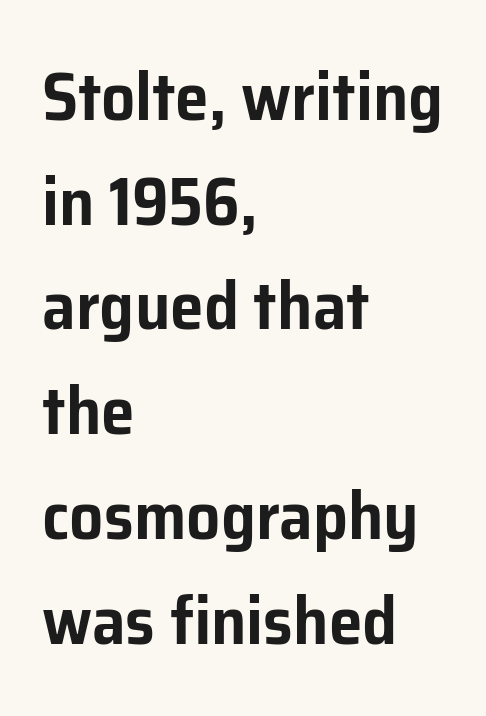
{"serif": "no", "italic": "no", "width": "normal", "stroke_contrast": "low", "x_height": "medium", "monospaced": "no", "underline": "no", "align": "left", "line_spacing": "normal", "line_spacing_ratio": 1.54, "letter_spacing": "normal", "letter_spacing_em": 0.0, "glyph_px": 68}
